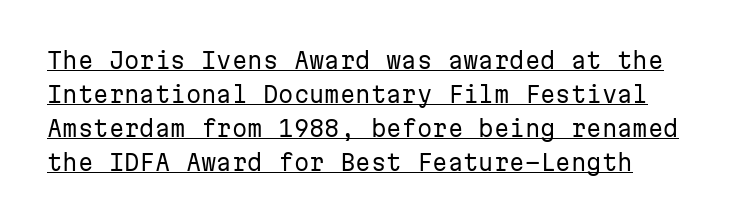
{"italic": "no", "bold": "no", "underline": "yes", "line_spacing": "normal", "line_spacing_ratio": 1.54, "letter_spacing": "normal", "letter_spacing_em": 0.0, "glyph_px": 22}
